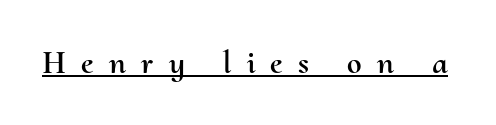
{"italic": "no", "width": "normal", "stroke_contrast": "medium", "x_height": "small", "monospaced": "no", "underline": "yes", "letter_spacing": "wide", "letter_spacing_em": 0.46, "glyph_px": 33}
